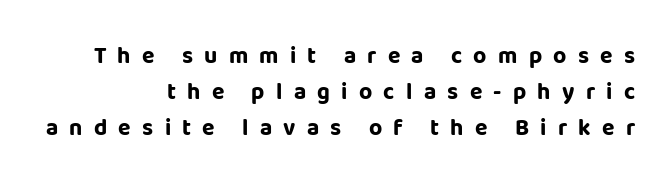
{"italic": "no", "bold": "yes", "underline": "no", "align": "right", "line_spacing": "normal", "line_spacing_ratio": 1.57, "letter_spacing": "wide", "letter_spacing_em": 0.49, "glyph_px": 23}
